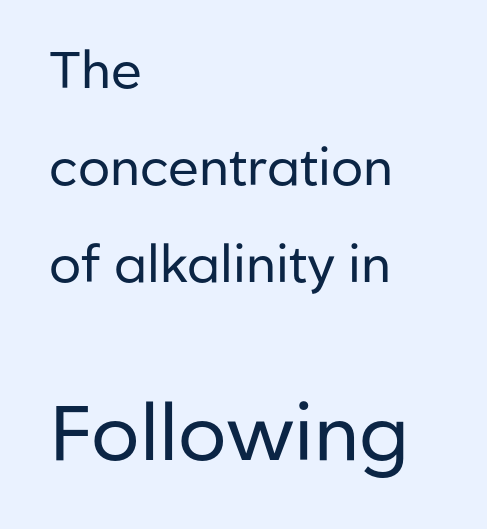
{"serif": "no", "italic": "no", "bold": "no", "weight": "regular", "width": "normal", "stroke_contrast": "low", "x_height": "medium", "monospaced": "no", "underline": "no", "align": "left", "line_spacing": "loose", "line_spacing_ratio": 1.9, "letter_spacing": "normal", "letter_spacing_em": 0.0, "larger_block": "second", "size_ratio": 1.51, "glyph_px": 77}
